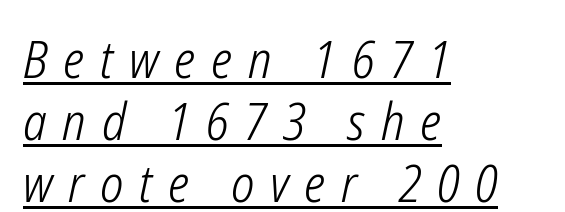
The image shows 51 px light, condensed type, italic (leaning right); set left-aligned, line spacing 1.22x, unusually wide letter spacing (+0.31 em), underlined; low stroke contrast and a medium x-height.
